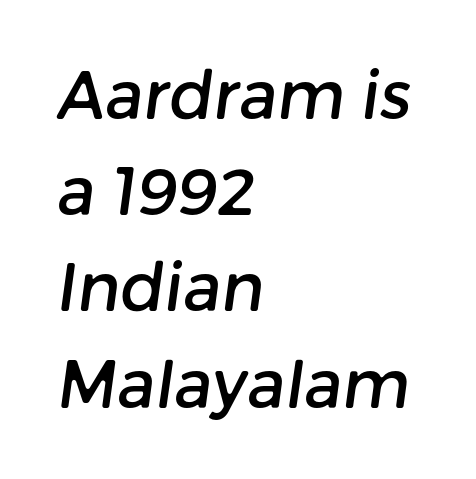
A normal amount of white space separates one row of letters from the next. Line starts are locked; line ends wander. Descender tails drop into unmarked territory. Each letter keeps its own natural width here, so spacing adapts to shape.
